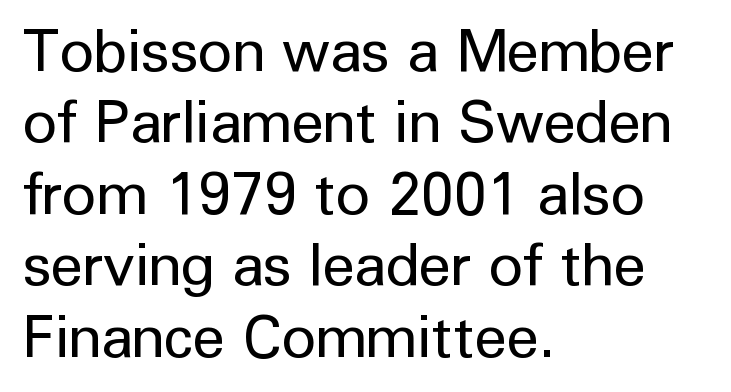
The image shows 59 px regular-weight sans-serif type, upright; set left-aligned, line spacing 1.21x, normal letter spacing, not underlined; low stroke contrast and a medium x-height.
